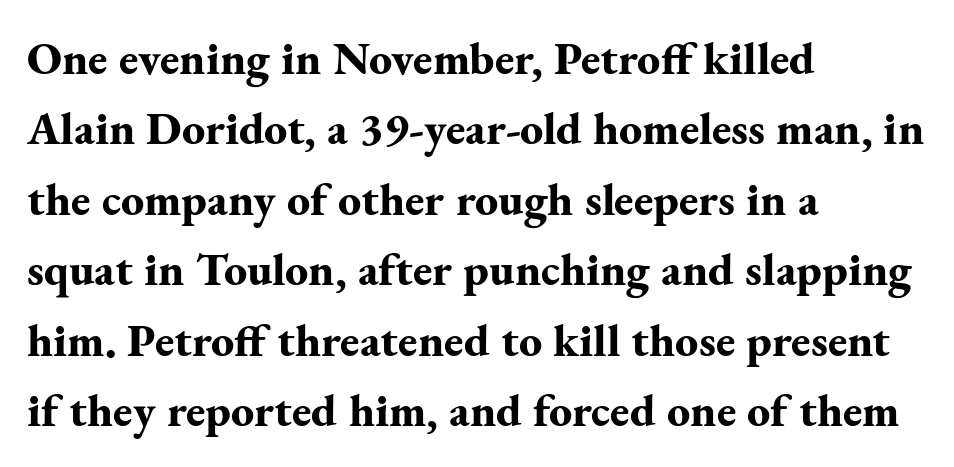
The image shows 46 px bold serif type, upright; set left-aligned, normal line spacing (1.53x), normal letter spacing, not underlined; medium stroke contrast and a small x-height.
